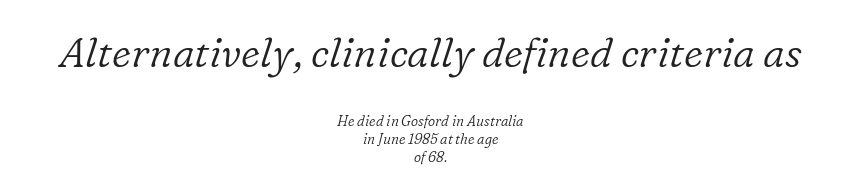
Q: Is the text bold? A: No.
Q: Is the text italic (slanted)? A: Yes, it leans right by about 16 degrees.
Q: Is the typeface a serif or a sans-serif typeface? A: Serif.
Q: Is the text underlined? A: No.
Q: How is the paragraph aligned? A: Centered.
Q: Is the spacing between letters normal or unusually wide? A: Normal.
Q: Is the spacing between lines tight, normal or loose? A: Normal.
Q: Which block of text is set in a larger size, the first (top) or the second (bottom)? A: The first (top) one.
Q: Width (condensed, normal, or wide)? A: Normal.
Q: Stroke contrast? A: Low.
Q: x-height? A: Medium.
Q: Monospaced? A: No.
